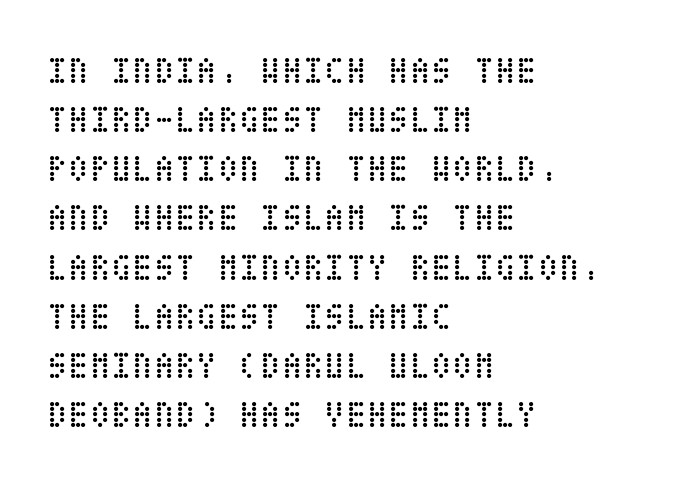
Upright lettering throughout. Compared with typical paragraphs, the rows here are spaced about the same. The characters are drawn with everyday or finer stroke widths. Alignment: flush left.
